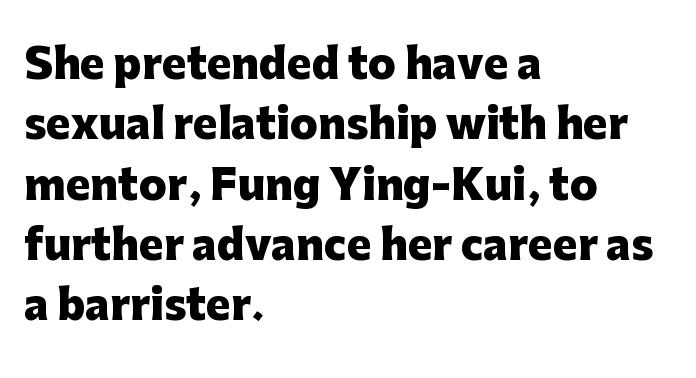
Q: Is the text bold? A: Yes.
Q: Is the text italic (slanted)? A: No, it is upright.
Q: Is the typeface a serif or a sans-serif typeface? A: Sans-serif.
Q: Is the text underlined? A: No.
Q: How is the paragraph aligned? A: Left-aligned.
Q: Is the spacing between letters normal or unusually wide? A: Normal.
Q: Is the spacing between lines tight, normal or loose? A: Normal.
Q: Width (condensed, normal, or wide)? A: Normal.
Q: Stroke contrast? A: Low.
Q: x-height? A: Medium.
Q: Monospaced? A: No.
